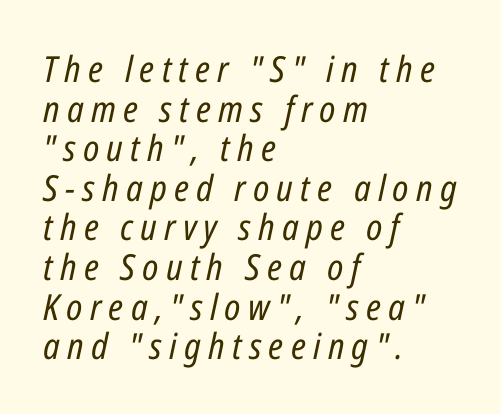
The image shows 36 px regular-weight, condensed type, italic (leaning right); set left-aligned, tight line spacing (1.1x), unusually wide letter spacing (+0.2 em), not underlined; low stroke contrast and a medium x-height.
